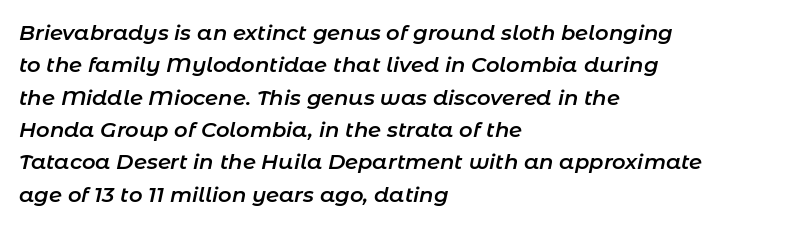
Q: Is the text bold? A: Semi-bold.
Q: Is the text italic (slanted)? A: Yes, it leans right by about 11 degrees.
Q: Is the text underlined? A: No.
Q: How is the paragraph aligned? A: Left-aligned.
Q: Is the spacing between letters normal or unusually wide? A: Normal.
Q: Is the spacing between lines tight, normal or loose? A: Normal.
